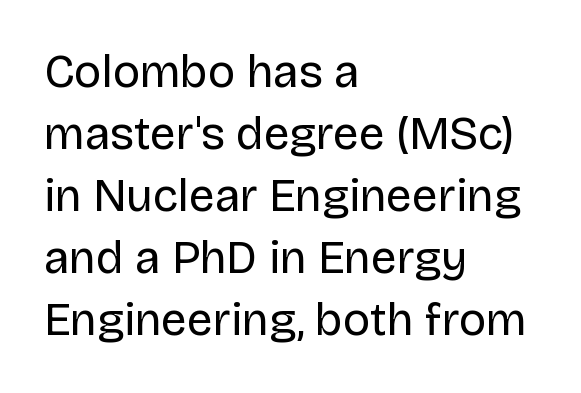
Leading: standard. The weight would be labelled regular, book, light, or lighter still. The string is rendered with underlining switched off. This rendering employs a face without finishing strokes, i.e., a sans-serif. Nobody touched the tracking dial on this one.
